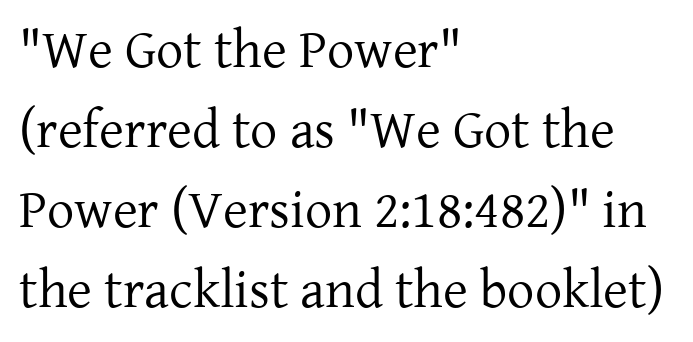
{"serif": "yes", "italic": "no", "bold": "no", "weight": "regular", "width": "normal", "stroke_contrast": "low", "x_height": "medium", "monospaced": "no", "underline": "no", "align": "left", "line_spacing": "normal", "line_spacing_ratio": 1.48, "letter_spacing": "normal", "letter_spacing_em": 0.0, "glyph_px": 54}
